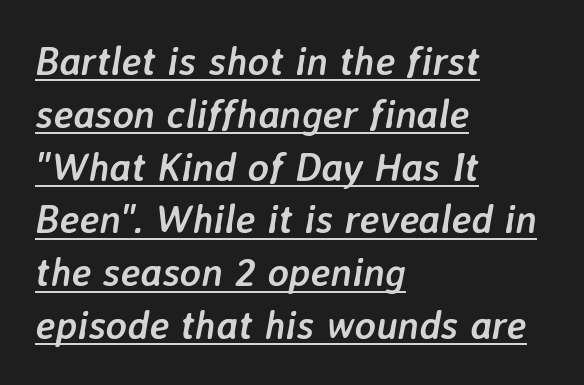
Q: Is the text bold? A: Yes.
Q: Is the text italic (slanted)? A: Yes, it leans right by about 7 degrees.
Q: Is the text underlined? A: Yes.
Q: How is the paragraph aligned? A: Left-aligned.
Q: Is the spacing between letters normal or unusually wide? A: Normal.
Q: Is the spacing between lines tight, normal or loose? A: Normal.
Q: Width (condensed, normal, or wide)? A: Normal.
Q: Stroke contrast? A: Low.
Q: x-height? A: Medium.
Q: Monospaced? A: No.
